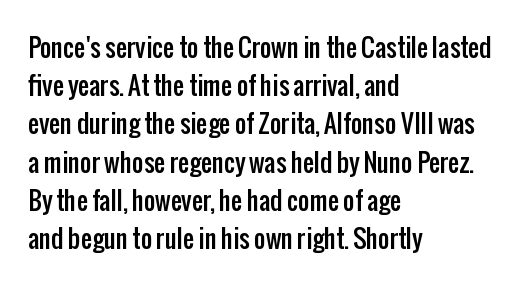
Descenders hang freely into open space. Teacher's note: observe the even left margin — that is flush-left alignment. The vertical gap from one line to the next is medium. If you drew a line through each stem, it would be perfectly vertical. The letters sit at their default tracking, neither squeezed nor spread.
